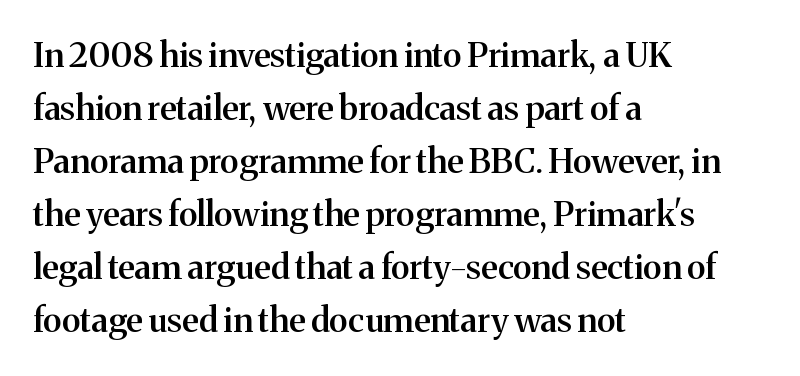
{"serif": "yes", "italic": "no", "bold": "semi", "weight": "semibold", "width": "normal", "stroke_contrast": "medium", "x_height": "medium", "monospaced": "no", "underline": "no", "align": "left", "line_spacing": "normal", "line_spacing_ratio": 1.56, "letter_spacing": "normal", "letter_spacing_em": 0.0, "glyph_px": 34}
